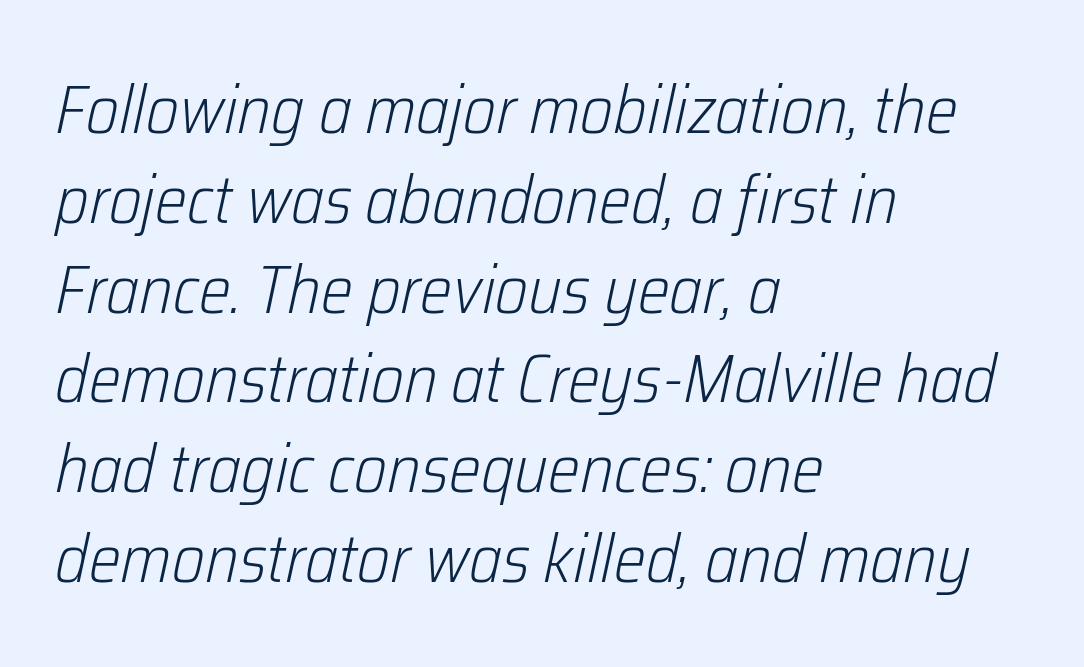
Each stroke keeps to a modest, everyday thickness or less. Italic? Definitely — the glyphs are oblique. The space between consecutive lines is moderate. This rendering features lettering with no underline. Is the block centered? No — it sits flush against the left margin. The letterforms sit shoulder to shoulder at normal distance.
